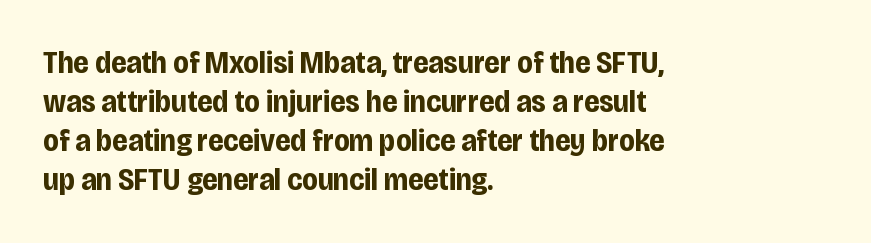
Q: Is the text bold? A: Yes.
Q: Is the text italic (slanted)? A: No, it is upright.
Q: Is the typeface a serif or a sans-serif typeface? A: Sans-serif.
Q: Is the text underlined? A: No.
Q: How is the paragraph aligned? A: Left-aligned.
Q: Is the spacing between letters normal or unusually wide? A: Normal.
Q: Width (condensed, normal, or wide)? A: Condensed.
Q: Stroke contrast? A: Low.
Q: x-height? A: Large.
Q: Monospaced? A: No.
